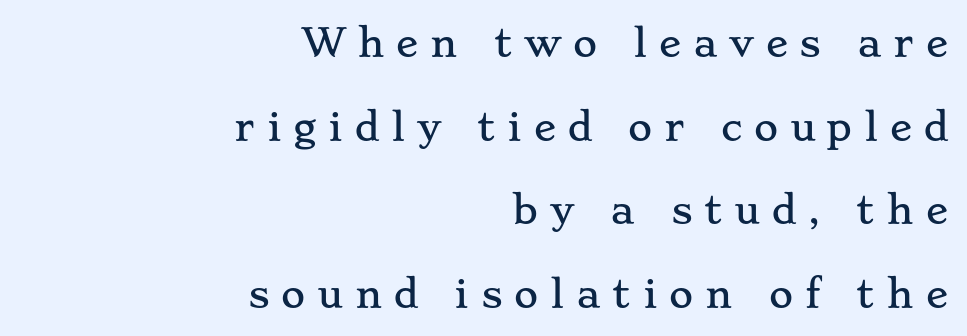
Q: Is the text italic (slanted)? A: No, it is upright.
Q: Is the typeface a serif or a sans-serif typeface? A: Serif.
Q: Is the text underlined? A: No.
Q: How is the paragraph aligned? A: Right-aligned.
Q: Is the spacing between letters normal or unusually wide? A: Unusually wide.
Q: Is the spacing between lines tight, normal or loose? A: Loose.
Q: Width (condensed, normal, or wide)? A: Wide.
Q: Stroke contrast? A: Low.
Q: x-height? A: Small.
Q: Monospaced? A: No.
